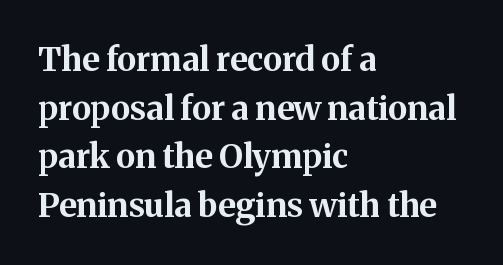
The image shows 33 px bold serif type, upright; set left-aligned, normal line spacing (1.47x), normal letter spacing, not underlined; medium stroke contrast and a medium x-height.
